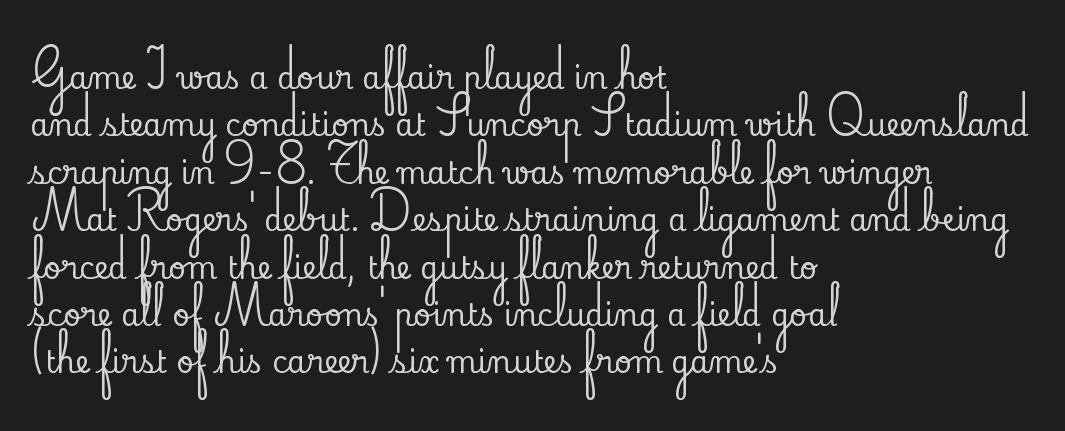
What stands out about the letter spacing? Nothing — it is the standard amount. Any mark beneath the type? The region is blank. The vertical gap from one line to the next is medium. This rendering uses left alignment, leaving the right contour irregular.
